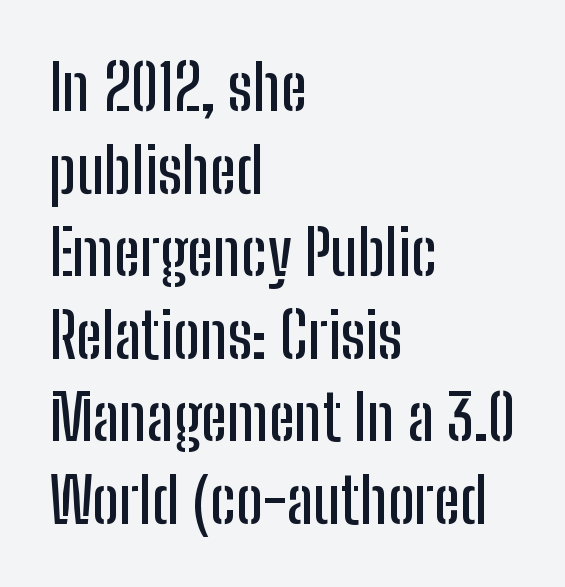
The compositor pushed each line to the left boundary. Each letter keeps its own natural width here, so spacing adapts to shape. Notice how descenders clear the ascenders below comfortably — that's standard leading. Is there any slant? The stems are plumb. Descenders hang freely into open space. The typeface chosen for these lines omits serifs.
